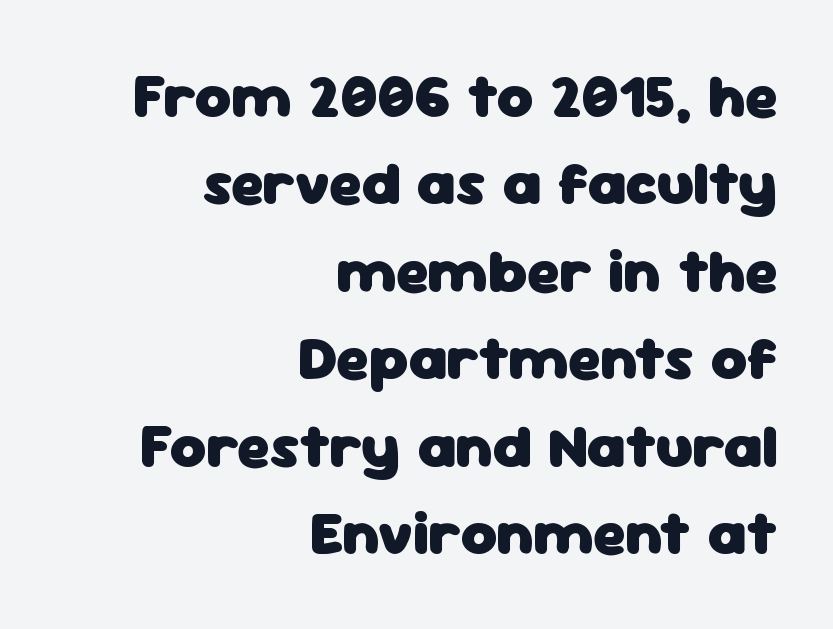
Q: Is the text bold? A: Yes.
Q: Is the text italic (slanted)? A: No, it is upright.
Q: Is the typeface a serif or a sans-serif typeface? A: Sans-serif.
Q: Is the text underlined? A: No.
Q: How is the paragraph aligned? A: Right-aligned.
Q: Is the spacing between letters normal or unusually wide? A: Normal.
Q: Is the spacing between lines tight, normal or loose? A: Normal.
Q: Width (condensed, normal, or wide)? A: Normal.
Q: Stroke contrast? A: Low.
Q: x-height? A: Medium.
Q: Monospaced? A: No.
